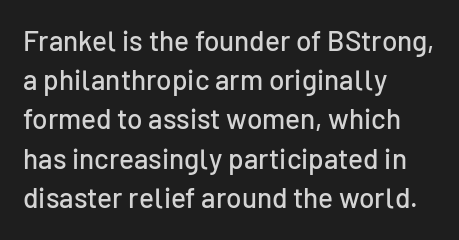
Q: Is the text italic (slanted)? A: No, it is upright.
Q: Is the typeface a serif or a sans-serif typeface? A: Sans-serif.
Q: Is the text underlined? A: No.
Q: How is the paragraph aligned? A: Left-aligned.
Q: Is the spacing between letters normal or unusually wide? A: Normal.
Q: Is the spacing between lines tight, normal or loose? A: Normal.
Q: Width (condensed, normal, or wide)? A: Normal.
Q: Stroke contrast? A: Low.
Q: x-height? A: Medium.
Q: Monospaced? A: No.
